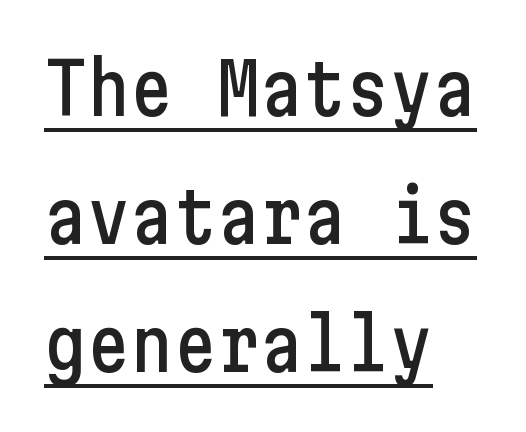
{"serif": "no", "italic": "no", "width": "condensed", "stroke_contrast": "low", "x_height": "medium", "underline": "yes", "align": "left", "line_spacing_ratio": 1.78, "letter_spacing": "normal", "letter_spacing_em": 0.0, "glyph_px": 72}
